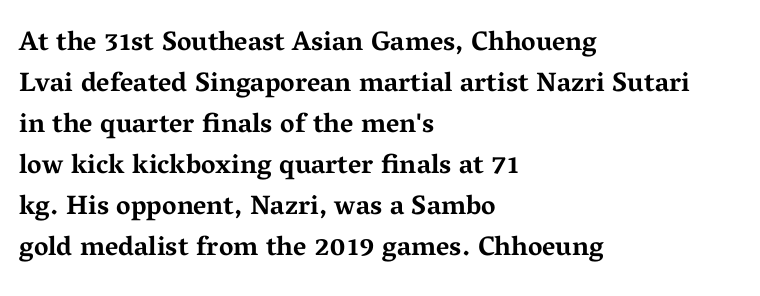
Line beginnings align vertically; line endings do not. Between one letter and the next there's only the usual sliver of space. Notice how descenders clear the ascenders below comfortably — that's standard leading. Does the lettering tilt? It doesn't — this is upright. Letters rest on an invisible, unmarked baseline.
